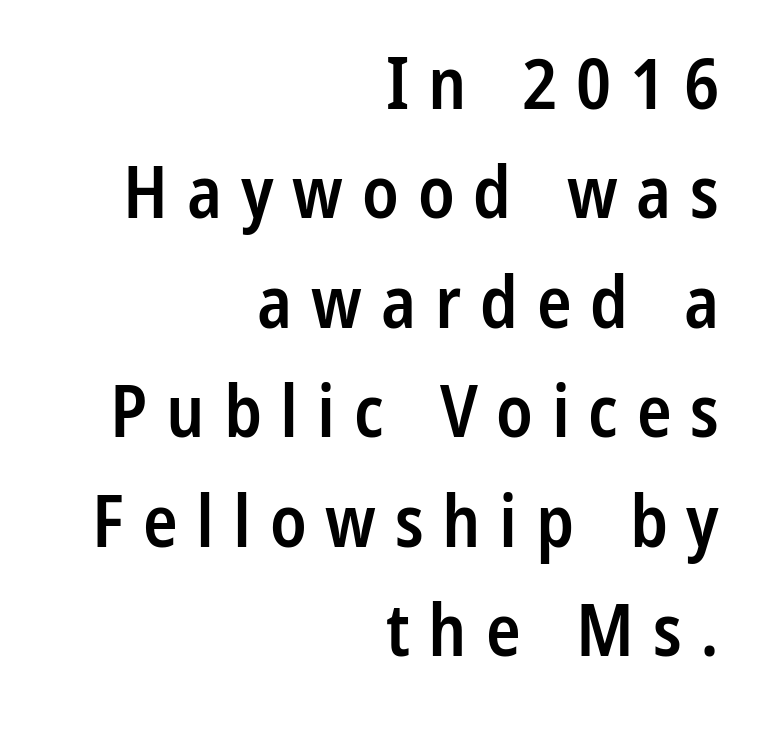
{"serif": "no", "italic": "no", "bold": "semi", "weight": "semibold", "width": "condensed", "stroke_contrast": "low", "x_height": "medium", "monospaced": "no", "underline": "no", "align": "right", "line_spacing": "normal", "line_spacing_ratio": 1.52, "letter_spacing": "wide", "letter_spacing_em": 0.26, "glyph_px": 72}
